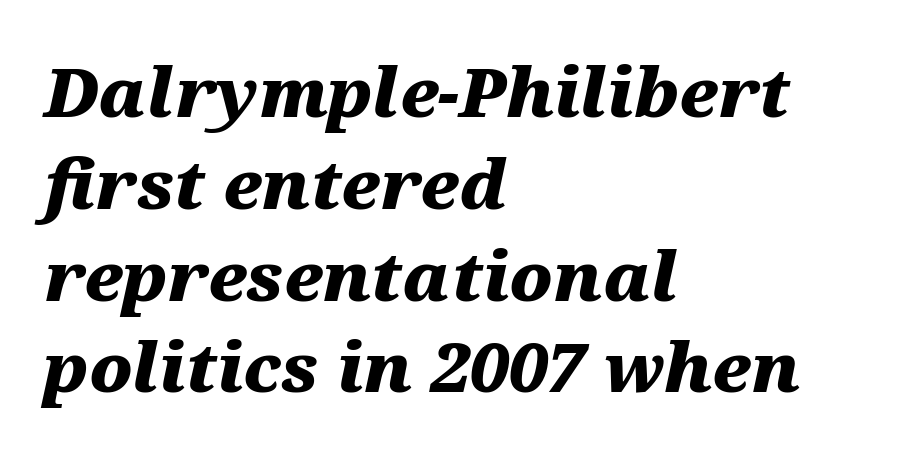
{"italic": "yes", "lean": "right", "slant_degrees": 12, "bold": "yes", "weight": "heavy", "width": "wide", "stroke_contrast": "medium", "x_height": "medium", "monospaced": "no", "underline": "no", "align": "left", "line_spacing": "normal", "line_spacing_ratio": 1.35, "letter_spacing": "normal", "letter_spacing_em": 0.0, "glyph_px": 68}
